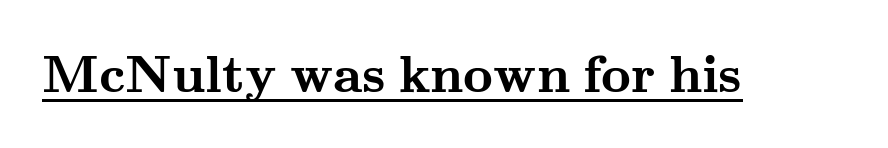
Q: Is the text bold? A: Yes.
Q: Is the text italic (slanted)? A: No, it is upright.
Q: Is the typeface a serif or a sans-serif typeface? A: Serif.
Q: Is the text underlined? A: Yes.
Q: Is the spacing between letters normal or unusually wide? A: Normal.
Q: Width (condensed, normal, or wide)? A: Wide.
Q: Stroke contrast? A: Medium.
Q: x-height? A: Small.
Q: Monospaced? A: No.
